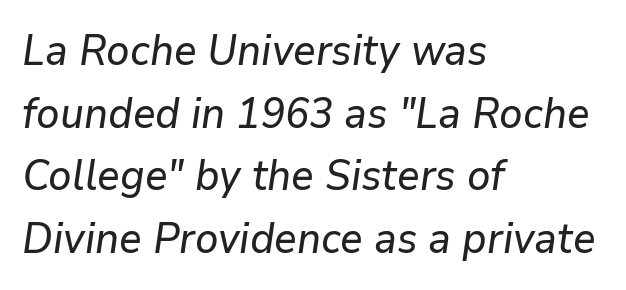
The image shows 42 px text type, italic (leaning right); set left-aligned, normal line spacing (1.49x), normal letter spacing, not underlined; low stroke contrast and a medium x-height.
